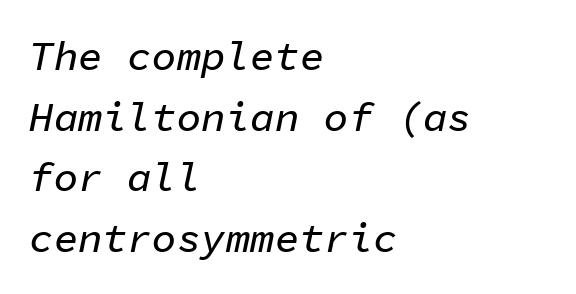
Q: Is the text italic (slanted)? A: Yes, it leans right by about 11 degrees.
Q: Is the text underlined? A: No.
Q: How is the paragraph aligned? A: Left-aligned.
Q: Is the spacing between letters normal or unusually wide? A: Normal.
Q: Is the spacing between lines tight, normal or loose? A: Normal.
Q: Width (condensed, normal, or wide)? A: Normal.
Q: Stroke contrast? A: Low.
Q: x-height? A: Medium.
Q: Monospaced? A: Yes.
